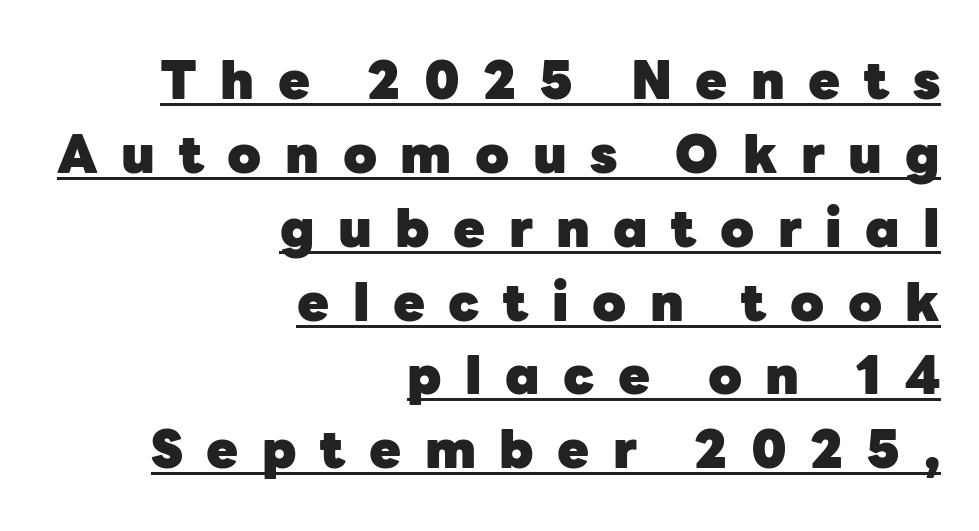
Q: Is the text bold? A: Yes.
Q: Is the text italic (slanted)? A: No, it is upright.
Q: Is the typeface a serif or a sans-serif typeface? A: Sans-serif.
Q: Is the text underlined? A: Yes.
Q: How is the paragraph aligned? A: Right-aligned.
Q: Is the spacing between letters normal or unusually wide? A: Unusually wide.
Q: Is the spacing between lines tight, normal or loose? A: Normal.
Q: Width (condensed, normal, or wide)? A: Normal.
Q: Stroke contrast? A: Low.
Q: x-height? A: Medium.
Q: Monospaced? A: No.
